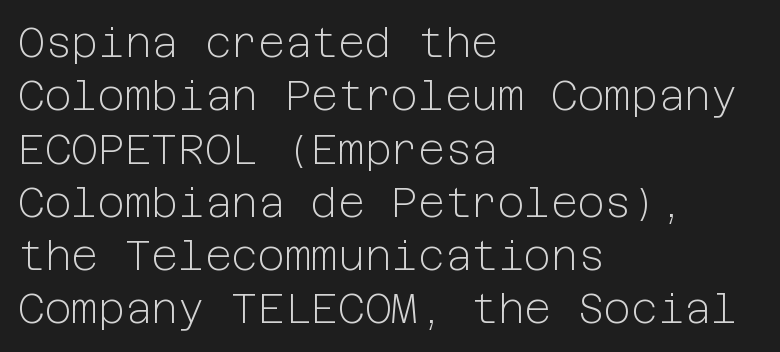
The image shows 41 px light sans-serif type, upright; set left-aligned, normal line spacing (1.3x), normal letter spacing, not underlined; low stroke contrast and a medium x-height.
